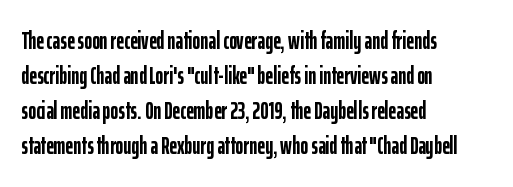
Q: Is the text bold? A: Yes.
Q: Is the text italic (slanted)? A: No, it is upright.
Q: Is the text underlined? A: No.
Q: How is the paragraph aligned? A: Left-aligned.
Q: Is the spacing between letters normal or unusually wide? A: Normal.
Q: Is the spacing between lines tight, normal or loose? A: Normal.
